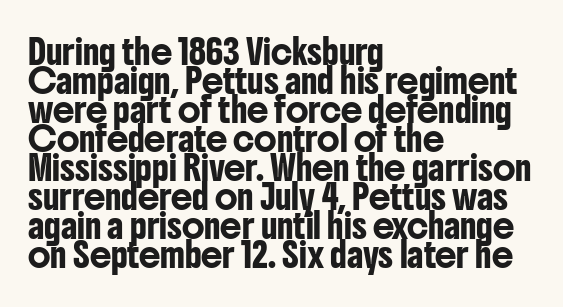
Q: Is the text italic (slanted)? A: No, it is upright.
Q: Is the text underlined? A: No.
Q: How is the paragraph aligned? A: Left-aligned.
Q: Is the spacing between letters normal or unusually wide? A: Normal.
